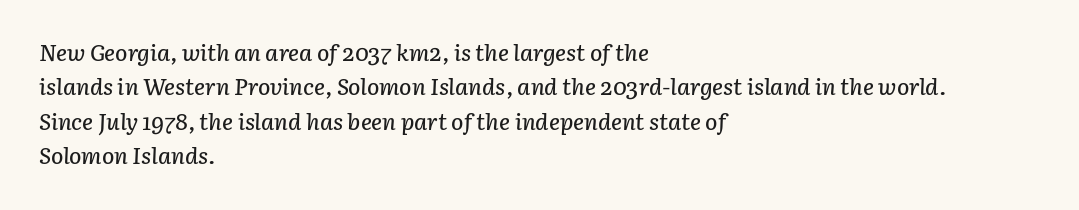
Is the block centered? No — it sits flush against the left margin. Honestly, the row spacing looks completely unremarkable. Glance below the letters and you will spot only blank space. Here the glyphs are tracked normally, forming tight word shapes.
